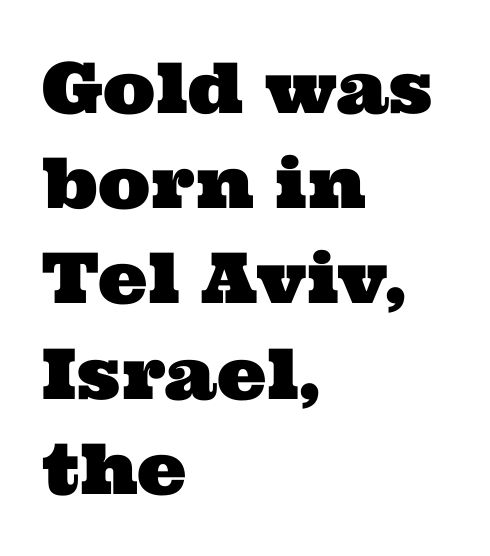
{"serif": "yes", "width": "wide", "stroke_contrast": "medium", "x_height": "medium", "monospaced": "no", "underline": "no", "align": "left", "line_spacing": "normal", "line_spacing_ratio": 1.36, "letter_spacing": "normal", "letter_spacing_em": 0.0, "glyph_px": 70}
